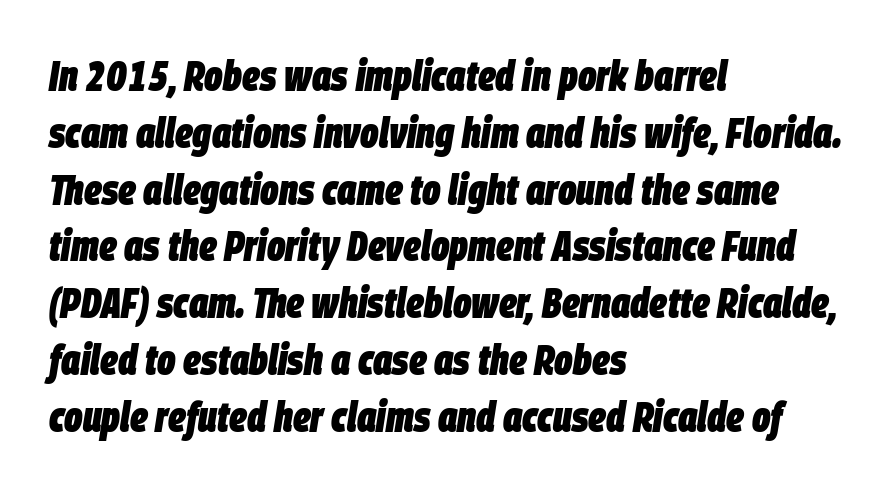
Q: Is the text bold? A: Yes.
Q: Is the text italic (slanted)? A: Yes, it leans right by about 9 degrees.
Q: Is the text underlined? A: No.
Q: How is the paragraph aligned? A: Left-aligned.
Q: Is the spacing between letters normal or unusually wide? A: Normal.
Q: Is the spacing between lines tight, normal or loose? A: Normal.
Q: Width (condensed, normal, or wide)? A: Condensed.
Q: Stroke contrast? A: Low.
Q: x-height? A: Large.
Q: Monospaced? A: No.
